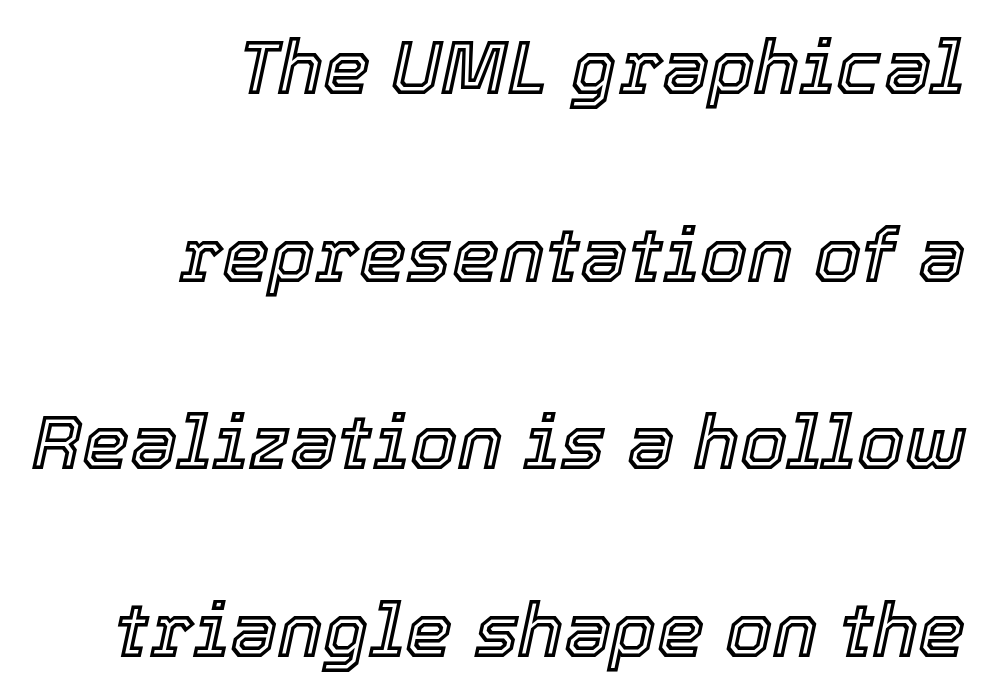
The image shows 76 px text type, italic (leaning right); set right-aligned, loose line spacing (2.47x), normal letter spacing, not underlined; a medium x-height.
